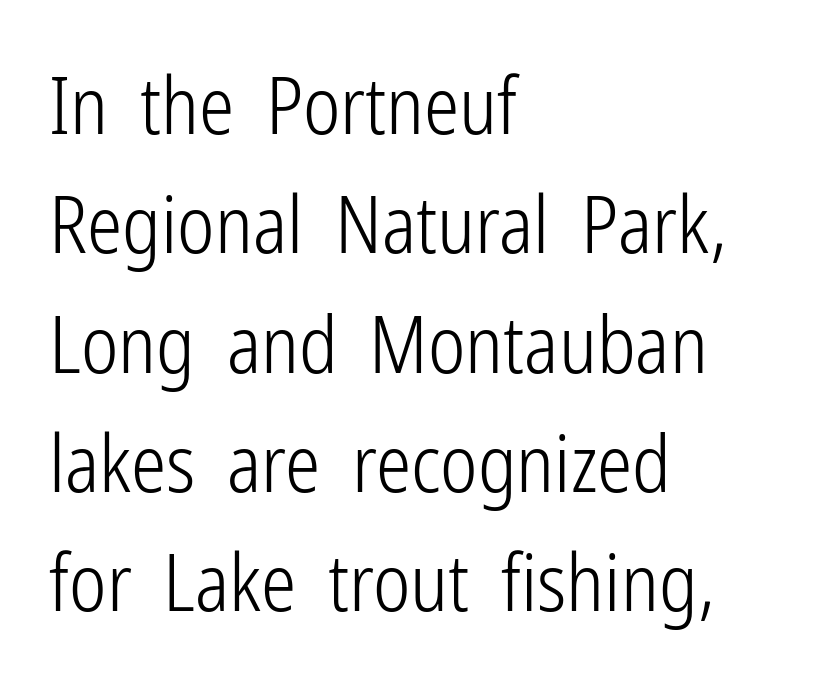
Q: Is the text bold? A: No.
Q: Is the text italic (slanted)? A: No, it is upright.
Q: Is the typeface a serif or a sans-serif typeface? A: Sans-serif.
Q: Is the text underlined? A: No.
Q: How is the paragraph aligned? A: Left-aligned.
Q: Is the spacing between letters normal or unusually wide? A: Normal.
Q: Is the spacing between lines tight, normal or loose? A: Normal.
Q: Width (condensed, normal, or wide)? A: Condensed.
Q: Stroke contrast? A: Low.
Q: x-height? A: Medium.
Q: Monospaced? A: No.
